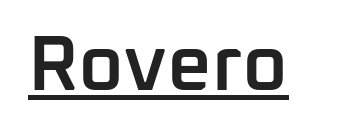
{"serif": "no", "italic": "no", "bold": "semi", "weight": "semibold", "width": "normal", "stroke_contrast": "low", "x_height": "medium", "monospaced": "no", "underline": "yes", "letter_spacing": "normal", "letter_spacing_em": 0.0, "glyph_px": 78}
